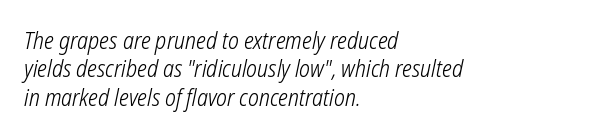
Q: Is the text bold? A: No.
Q: Is the text underlined? A: No.
Q: How is the paragraph aligned? A: Left-aligned.
Q: Is the spacing between letters normal or unusually wide? A: Normal.
